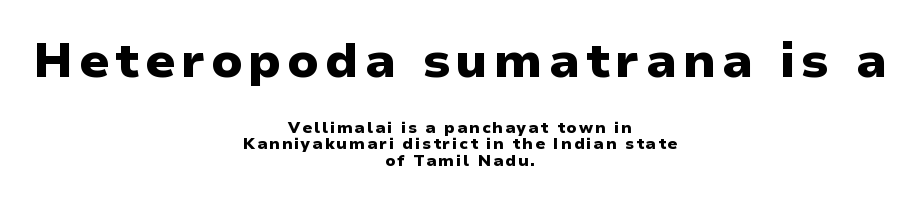
The image shows 49 px heavy sans-serif type, upright; set centered, tight line spacing (1.02x), not underlined; the first (top) block is 3.06x larger; low stroke contrast and a medium x-height.
